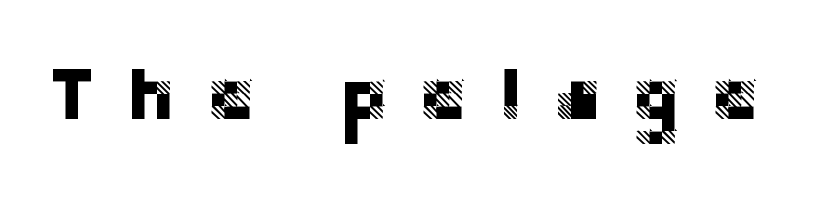
Honestly, there is no underline to notice here at all. The letterforms stand isolated, each surrounded by extra space. The rendering uses natural spacing where letterforms have individual widths. The typeface chosen for these lines omits serifs. Quick note: not italic, upright.
